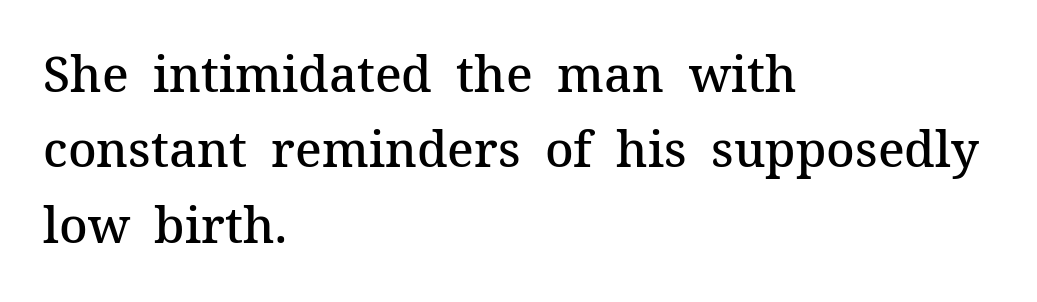
Looks like regular typesetting: each glyph gets only the width it needs. The space beneath each line is pristine and unruled. The leading is moderate, giving the passage an even texture. The type sits square on the baseline with zero lean. Observe the ordinary spacing: letters are neighbours, not strangers.
